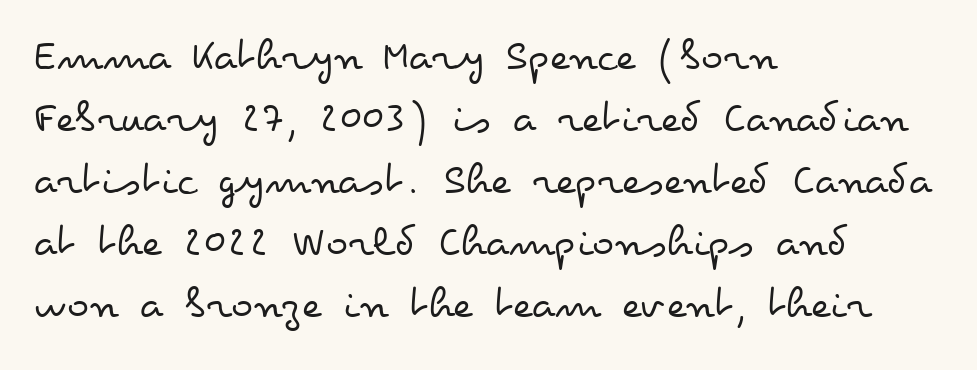
Q: Is the text bold? A: No.
Q: Is the text italic (slanted)? A: No, it is upright.
Q: Is the text underlined? A: No.
Q: How is the paragraph aligned? A: Left-aligned.
Q: Is the spacing between letters normal or unusually wide? A: Normal.
Q: Is the spacing between lines tight, normal or loose? A: Normal.
Q: Width (condensed, normal, or wide)? A: Wide.
Q: Stroke contrast? A: Low.
Q: x-height? A: Small.
Q: Monospaced? A: No.
